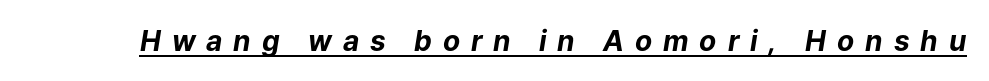
Characters follow at a spacing far wider than the type designer built in. Weight: bold. The font's italic variant was chosen for this text. Is this a fixed-width face? No — the glyphs have proportional, varying widths.
